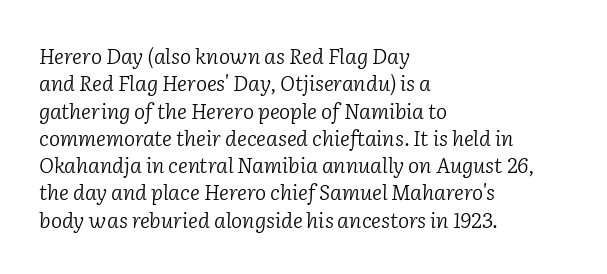
Q: Is the text bold? A: No.
Q: Is the text italic (slanted)? A: Yes, it leans right by about 2 degrees.
Q: Is the text underlined? A: No.
Q: How is the paragraph aligned? A: Left-aligned.
Q: Is the spacing between letters normal or unusually wide? A: Normal.
Q: Is the spacing between lines tight, normal or loose? A: Normal.
